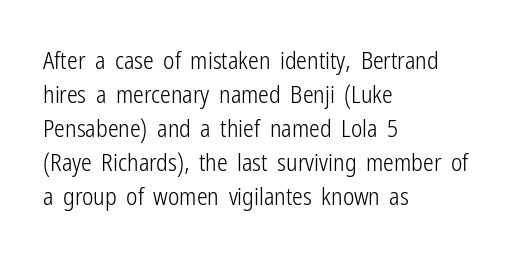
The image shows 24 px text type, upright; set left-aligned, normal line spacing (1.42x), normal letter spacing, not underlined.
